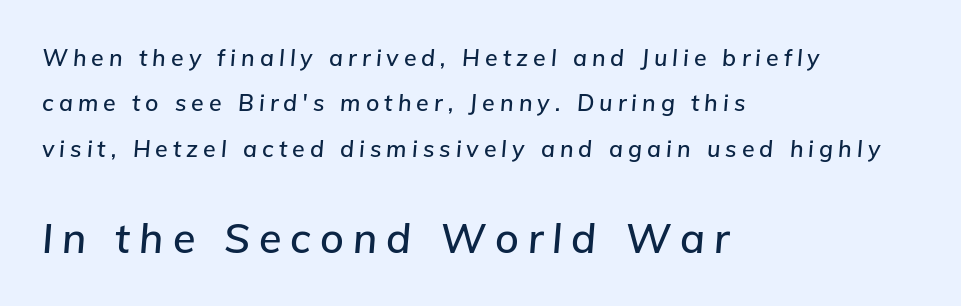
Q: Is the text italic (slanted)? A: Yes, it leans right by about 5 degrees.
Q: Is the text underlined? A: No.
Q: How is the paragraph aligned? A: Left-aligned.
Q: Is the spacing between letters normal or unusually wide? A: Unusually wide.
Q: Is the spacing between lines tight, normal or loose? A: Loose.
Q: Which block of text is set in a larger size, the first (top) or the second (bottom)? A: The second (bottom) one.
Q: Width (condensed, normal, or wide)? A: Normal.
Q: Stroke contrast? A: Low.
Q: x-height? A: Medium.
Q: Monospaced? A: No.
